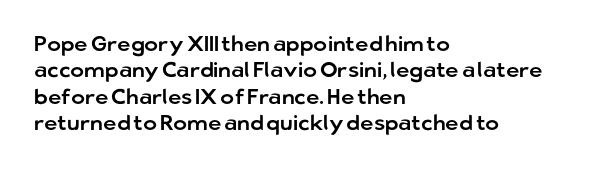
Q: Is the text italic (slanted)? A: No, it is upright.
Q: Is the text underlined? A: No.
Q: How is the paragraph aligned? A: Left-aligned.
Q: Is the spacing between letters normal or unusually wide? A: Normal.
Q: Is the spacing between lines tight, normal or loose? A: Normal.
